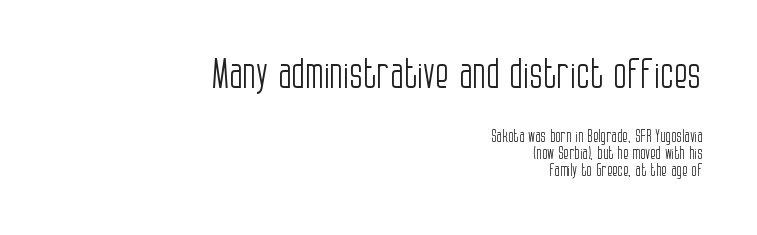
Varying glyph widths throughout — classic text-font behaviour. Honestly, the rows look squashed on top of each other. Think standard paragraph weight, or any step lighter than that. Does the lettering tilt? It doesn't — this is upright.
